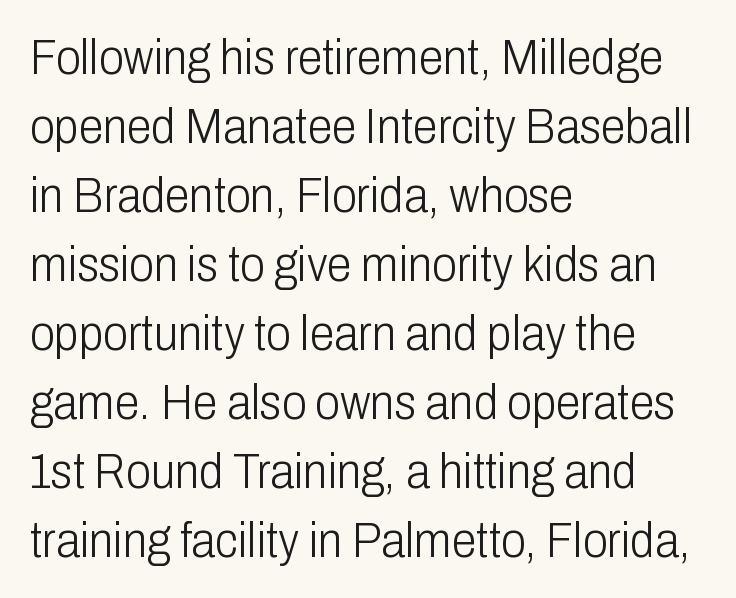
Q: Is the text bold? A: No.
Q: Is the text italic (slanted)? A: No, it is upright.
Q: Is the typeface a serif or a sans-serif typeface? A: Sans-serif.
Q: Is the text underlined? A: No.
Q: How is the paragraph aligned? A: Left-aligned.
Q: Is the spacing between letters normal or unusually wide? A: Normal.
Q: Is the spacing between lines tight, normal or loose? A: Normal.
Q: Width (condensed, normal, or wide)? A: Condensed.
Q: Stroke contrast? A: Low.
Q: x-height? A: Medium.
Q: Monospaced? A: No.
